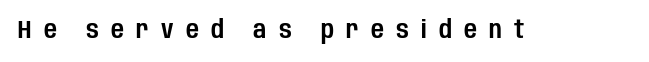
The image shows 25 px text type, upright; set unusually wide letter spacing (+0.49 em), not underlined.
